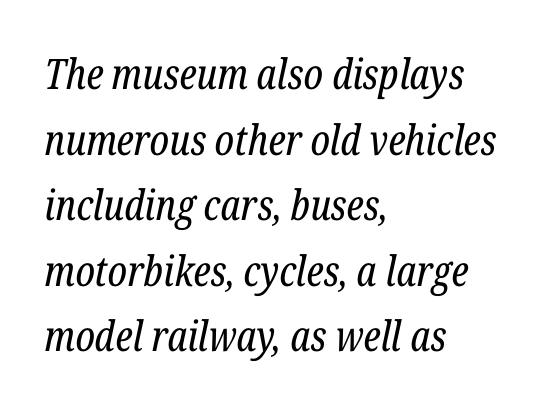
What stands out about the letter spacing? Nothing — it is the standard amount. The face used here is proportionally spaced, like ordinary book or web type. The type family on display is of the serif kind. A typesetter would call this leading conventional body-copy spacing.
